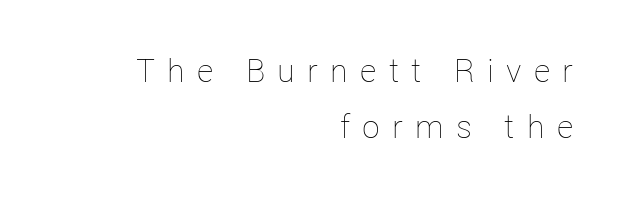
Q: Is the text bold? A: No.
Q: Is the text italic (slanted)? A: No, it is upright.
Q: Is the text underlined? A: No.
Q: How is the paragraph aligned? A: Right-aligned.
Q: Is the spacing between letters normal or unusually wide? A: Unusually wide.
Q: Is the spacing between lines tight, normal or loose? A: Normal.
Q: Width (condensed, normal, or wide)? A: Condensed.
Q: Stroke contrast? A: Low.
Q: x-height? A: Medium.
Q: Monospaced? A: No.
